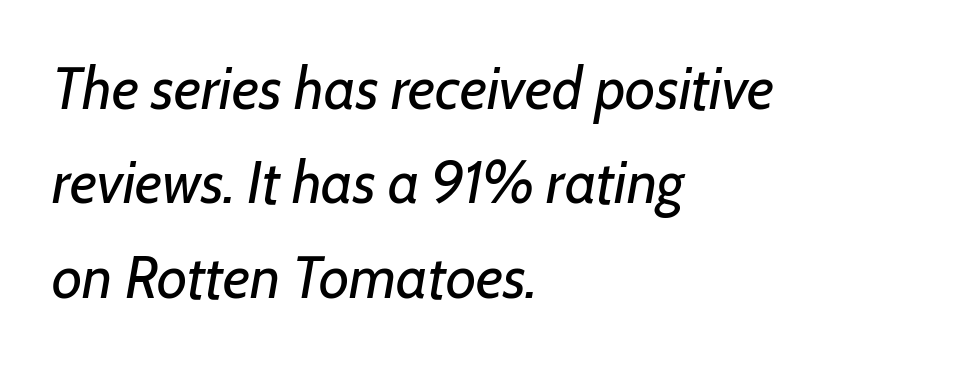
The image shows 59 px regular-weight type, italic (leaning right); set left-aligned, normal line spacing (1.6x), normal letter spacing, not underlined; low stroke contrast and a medium x-height.
